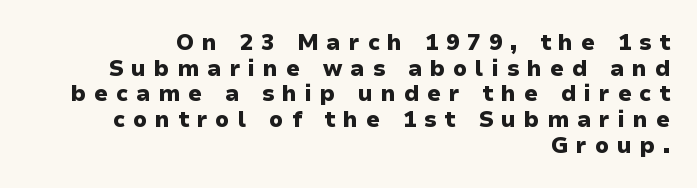
Does extra space separate the letters? Yes, quite a lot of it. Descender tails drop into unmarked territory. The passage is arranged like a letterhead date or caption credit — flush right. The passage shown is emphatically bold. The axis of the letterforms is exactly vertical.
